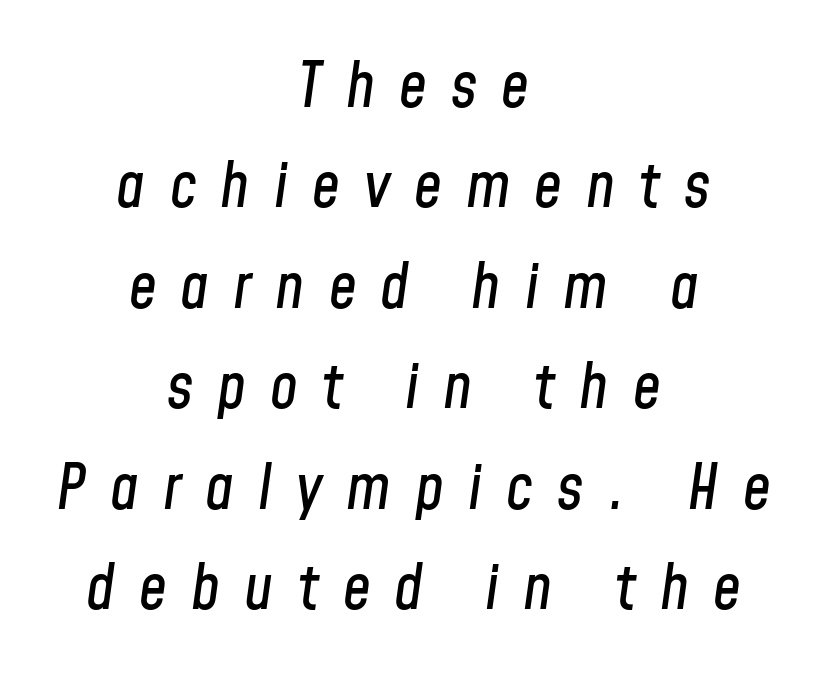
{"italic": "yes", "lean": "right", "slant_degrees": 8, "width": "condensed", "stroke_contrast": "low", "x_height": "medium", "monospaced": "no", "underline": "no", "align": "center", "line_spacing": "normal", "line_spacing_ratio": 1.62, "letter_spacing": "wide", "letter_spacing_em": 0.39, "glyph_px": 62}
